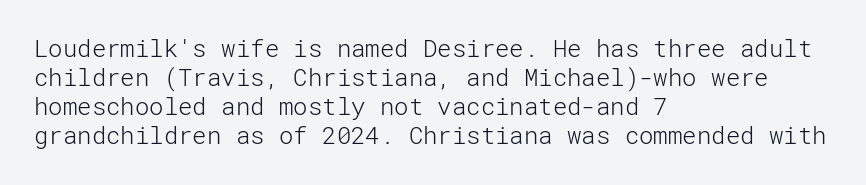
{"italic": "no", "bold": "no", "underline": "no", "align": "left", "line_spacing_ratio": 1.21, "letter_spacing": "normal", "letter_spacing_em": 0.0, "glyph_px": 24}
